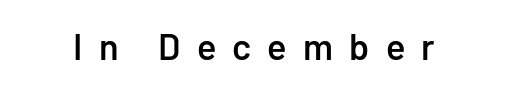
The strip under each line holds only bare page. Is the type bold? Partly — it's a semibold, heavier than regular but not fully bold. The line texture is sparse and dotted thanks to wide tracking. Each letter's strokes conclude bluntly, with no projecting serifs. Do the characters align in a grid? No, the font is proportional.
